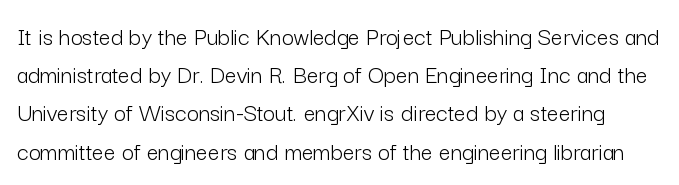
The image shows 26 px text type, upright; set normal line spacing (1.47x), normal letter spacing, not underlined.
